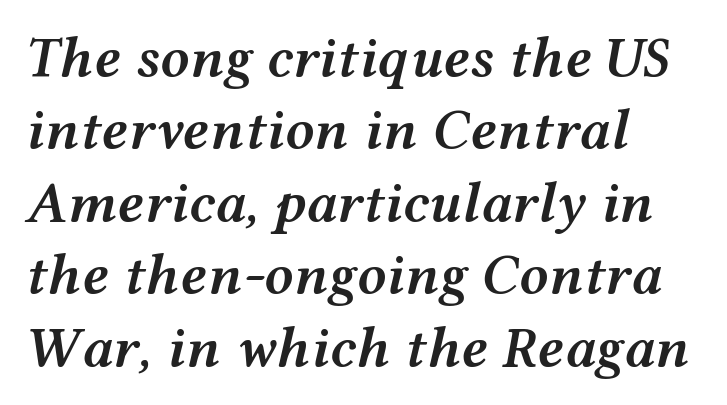
The passage shown leans; its letterforms are oblique. A typesetter would call this proportional, since set widths differ per character. Bare-footed words on every line. If you measured baseline to baseline, you'd find a middling distance. The rendering anchors every line to the left-hand side. Is the type bold? Partly — it's a semibold, heavier than regular but not fully bold.
